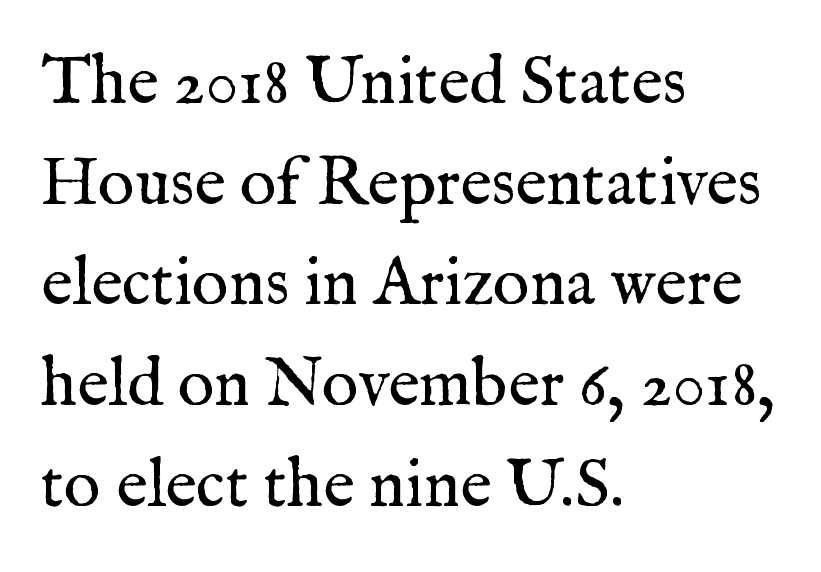
{"serif": "yes", "italic": "no", "bold": "no", "weight": "regular", "width": "normal", "stroke_contrast": "medium", "x_height": "medium", "monospaced": "no", "underline": "no", "align": "left", "line_spacing": "normal", "line_spacing_ratio": 1.48, "letter_spacing": "normal", "letter_spacing_em": 0.0, "glyph_px": 68}
